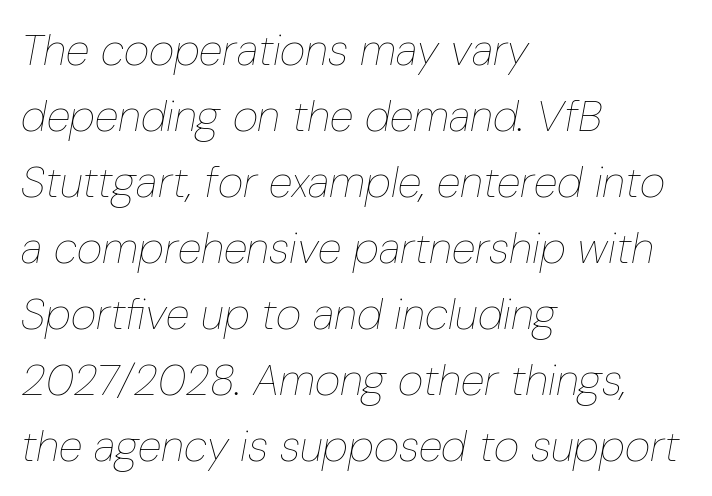
The rendering uses a moderate line-height, typical for paragraphs. Left-aligned paragraph, ragged on the right. The lettering tilts uniformly, giving the passage an italic look. Varying glyph widths throughout — classic text-font behaviour.
